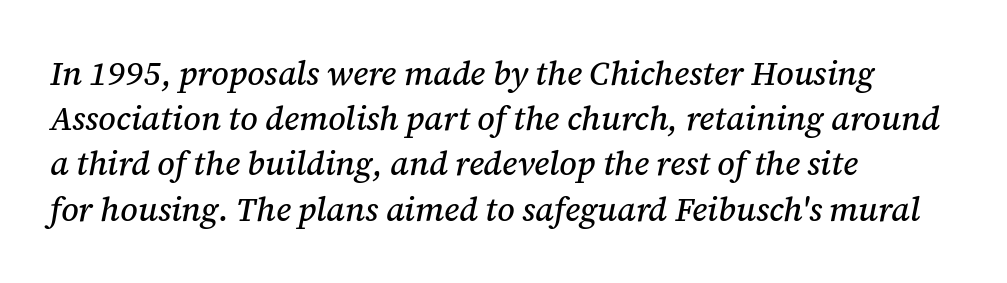
Q: Is the text italic (slanted)? A: Yes, it leans right by about 12 degrees.
Q: Is the typeface a serif or a sans-serif typeface? A: Serif.
Q: Is the text underlined? A: No.
Q: How is the paragraph aligned? A: Left-aligned.
Q: Is the spacing between letters normal or unusually wide? A: Normal.
Q: Is the spacing between lines tight, normal or loose? A: Normal.
Q: Width (condensed, normal, or wide)? A: Normal.
Q: Stroke contrast? A: Medium.
Q: x-height? A: Medium.
Q: Monospaced? A: No.
